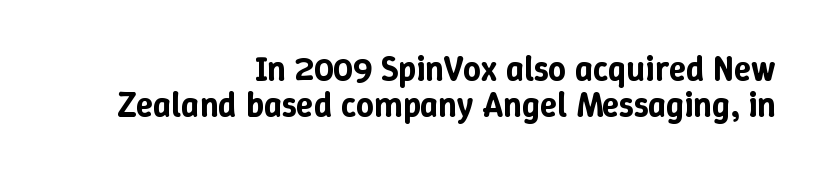
{"italic": "no", "width": "normal", "stroke_contrast": "low", "x_height": "medium", "monospaced": "no", "underline": "no", "align": "right", "line_spacing": "tight", "line_spacing_ratio": 1.03, "letter_spacing": "normal", "letter_spacing_em": 0.0, "glyph_px": 35}
